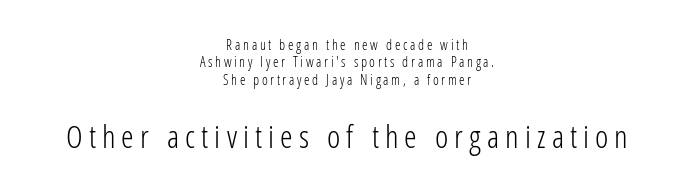
Q: Is the text bold? A: No.
Q: Is the text italic (slanted)? A: No, it is upright.
Q: Is the typeface a serif or a sans-serif typeface? A: Sans-serif.
Q: Is the text underlined? A: No.
Q: How is the paragraph aligned? A: Centered.
Q: Is the spacing between lines tight, normal or loose? A: Normal.
Q: Which block of text is set in a larger size, the first (top) or the second (bottom)? A: The second (bottom) one.
Q: Width (condensed, normal, or wide)? A: Condensed.
Q: Stroke contrast? A: Low.
Q: x-height? A: Medium.
Q: Monospaced? A: No.
